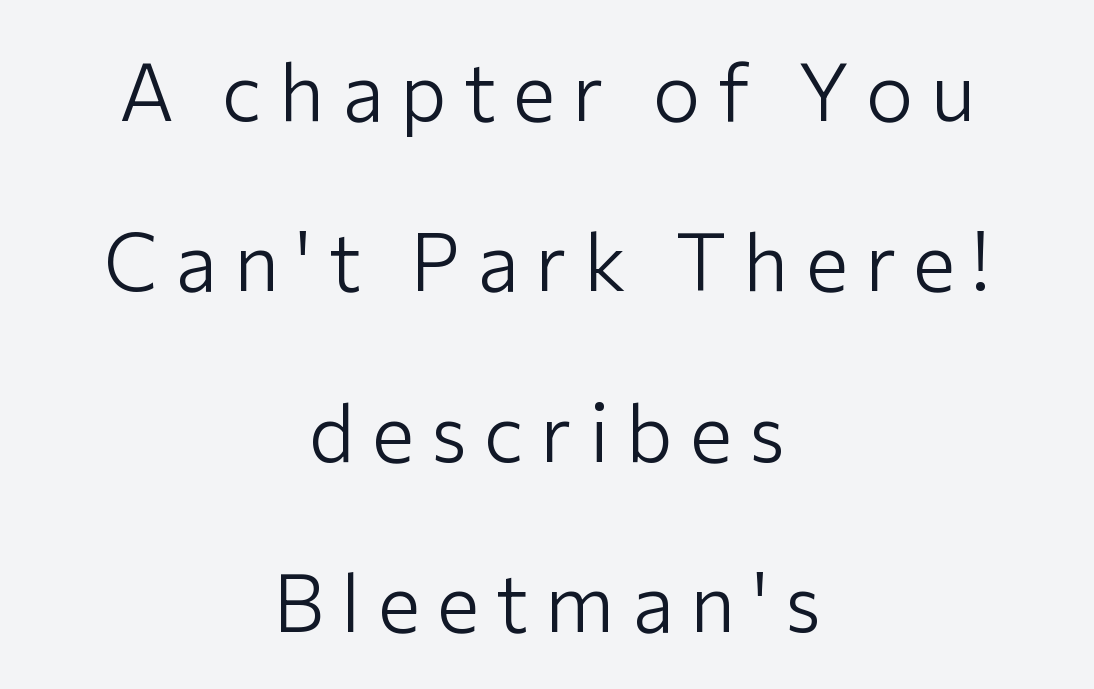
The image shows 80 px light sans-serif type, upright; set centered, loose line spacing (2.13x), unusually wide letter spacing (+0.21 em), not underlined; low stroke contrast and a medium x-height.
